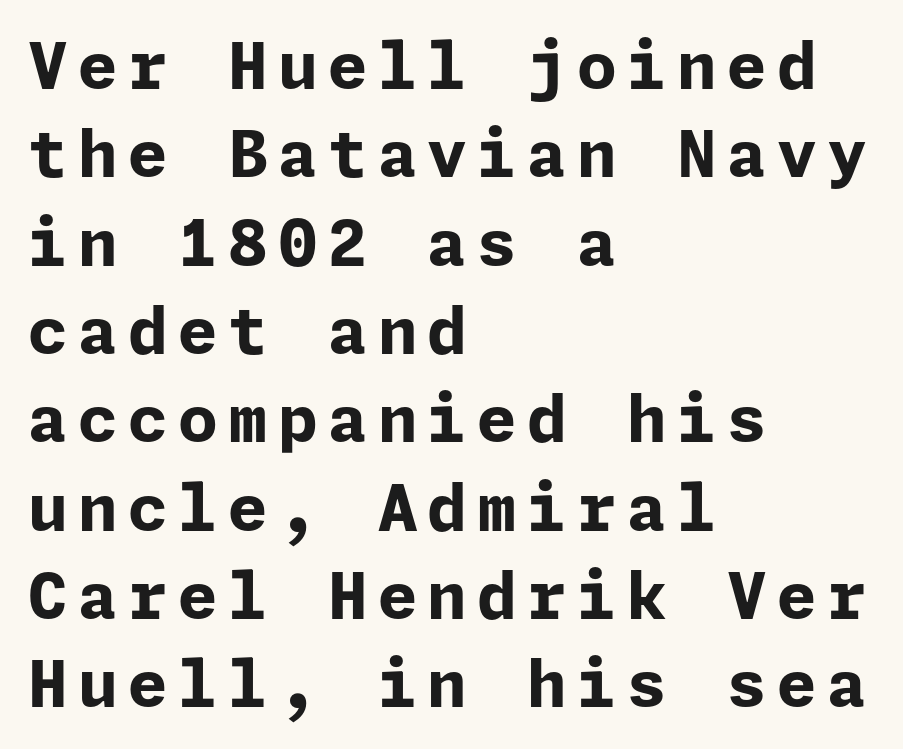
Q: Is the text bold? A: Yes.
Q: Is the text italic (slanted)? A: No, it is upright.
Q: Is the typeface a serif or a sans-serif typeface? A: Sans-serif.
Q: Is the text underlined? A: No.
Q: How is the paragraph aligned? A: Left-aligned.
Q: Is the spacing between lines tight, normal or loose? A: Normal.
Q: Width (condensed, normal, or wide)? A: Normal.
Q: Stroke contrast? A: Low.
Q: x-height? A: Medium.
